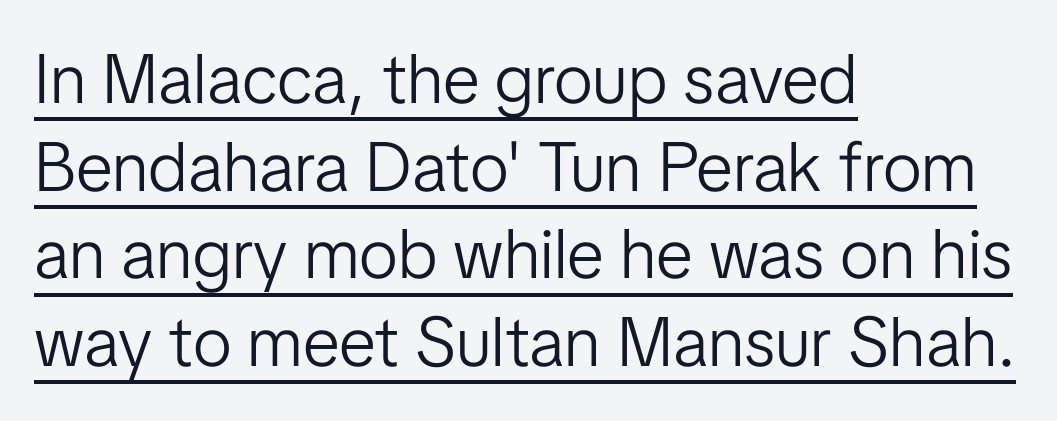
The image shows 69 px light sans-serif type, upright; set left-aligned, normal line spacing (1.27x), normal letter spacing, underlined; low stroke contrast and a medium x-height.
